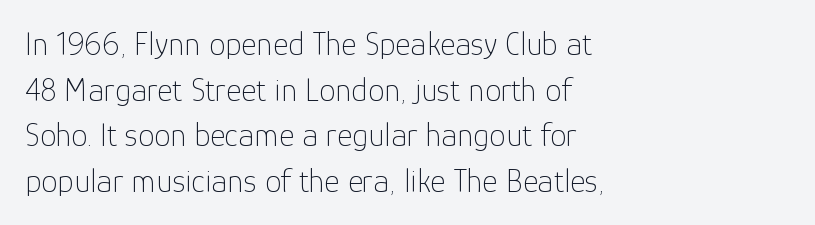
When letters stand straight like this, we call the style roman or upright. A student would call this left alignment; a typographer would say flush left, rag right. A normal amount of white space separates one row of letters from the next. Each letter keeps its own natural width here, so spacing adapts to shape. A clean baseline with only descenders dipping below it. You can tell from the bare stems that sans-serif type was used.
